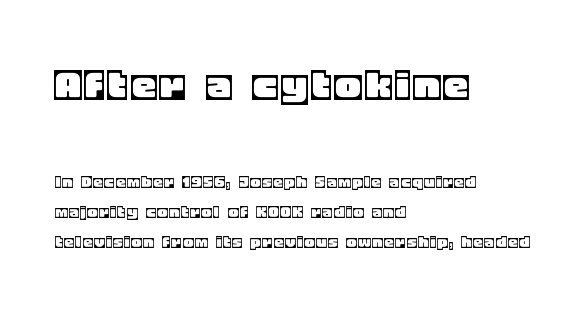
{"italic": "no", "width": "normal", "x_height": "large", "monospaced": "no", "underline": "no", "align": "left", "line_spacing": "normal", "line_spacing_ratio": 1.59, "larger_block": "first", "size_ratio": 2.53, "glyph_px": 48}
